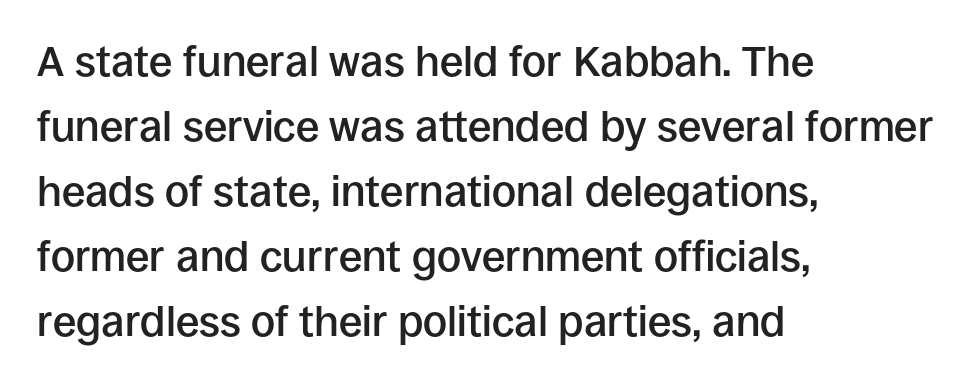
Q: Is the text bold? A: Semi-bold.
Q: Is the text italic (slanted)? A: No, it is upright.
Q: Is the typeface a serif or a sans-serif typeface? A: Sans-serif.
Q: Is the text underlined? A: No.
Q: How is the paragraph aligned? A: Left-aligned.
Q: Is the spacing between letters normal or unusually wide? A: Normal.
Q: Is the spacing between lines tight, normal or loose? A: Normal.
Q: Width (condensed, normal, or wide)? A: Normal.
Q: Stroke contrast? A: Low.
Q: x-height? A: Large.
Q: Monospaced? A: No.
